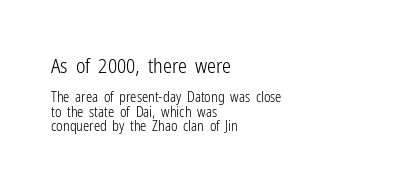
{"italic": "no", "bold": "no", "underline": "no", "align": "left", "line_spacing": "tight", "line_spacing_ratio": 1.02, "letter_spacing": "normal", "letter_spacing_em": 0.0, "larger_block": "first", "size_ratio": 1.43, "glyph_px": 20}
